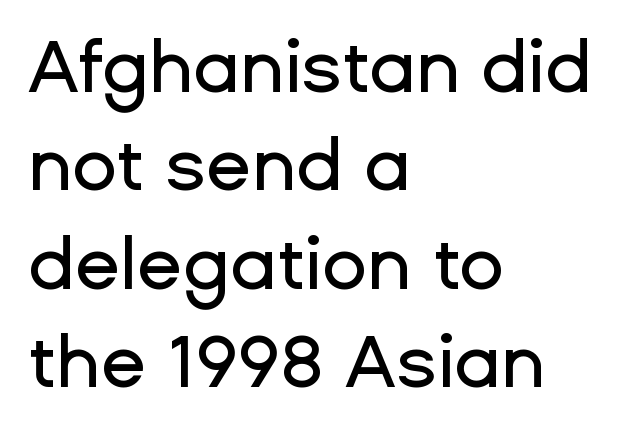
The image shows 74 px sans-serif type, upright; set left-aligned, normal line spacing (1.33x), normal letter spacing, not underlined; low stroke contrast and a medium x-height.
